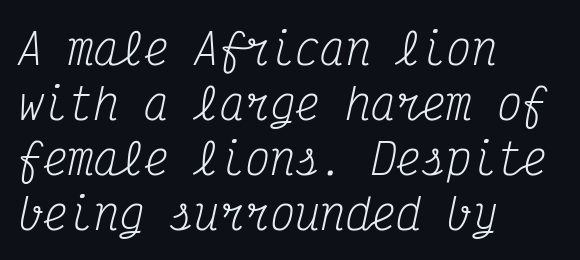
{"serif": "yes", "italic": "yes", "lean": "right", "slant_degrees": 12, "bold": "no", "weight": "regular", "width": "condensed", "stroke_contrast": "medium", "x_height": "medium", "monospaced": "yes", "underline": "no", "align": "left", "line_spacing": "normal", "line_spacing_ratio": 1.31, "letter_spacing": "normal", "letter_spacing_em": 0.0, "glyph_px": 42}
